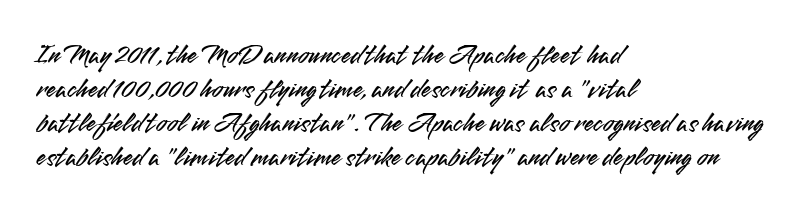
{"serif": "no", "width": "normal", "stroke_contrast": "medium", "x_height": "small", "monospaced": "no", "underline": "no", "align": "left", "line_spacing_ratio": 1.21, "letter_spacing": "normal", "letter_spacing_em": 0.0, "glyph_px": 28}
